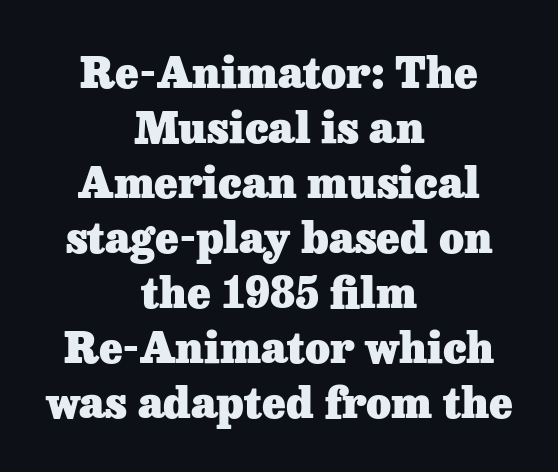
The setting favours the middle, as headings and verse often do. This is the regular roman posture of the typeface. Each glyph is drawn with heavy, bold strokes. Here the designer chose a conventional face with non-uniform glyph widths.
